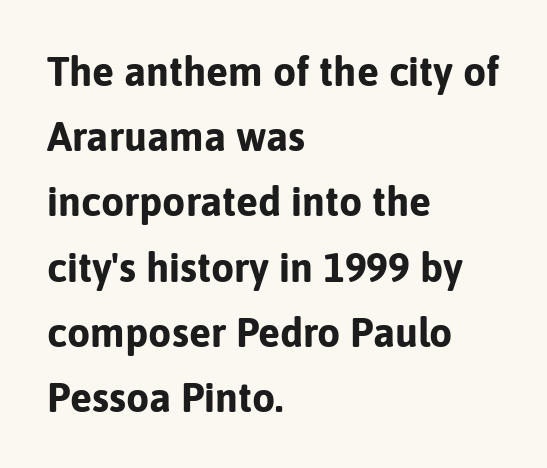
Q: Is the text bold? A: Yes.
Q: Is the text italic (slanted)? A: No, it is upright.
Q: Is the typeface a serif or a sans-serif typeface? A: Sans-serif.
Q: Is the text underlined? A: No.
Q: How is the paragraph aligned? A: Left-aligned.
Q: Is the spacing between letters normal or unusually wide? A: Normal.
Q: Is the spacing between lines tight, normal or loose? A: Normal.
Q: Width (condensed, normal, or wide)? A: Normal.
Q: Stroke contrast? A: Low.
Q: x-height? A: Medium.
Q: Monospaced? A: No.
